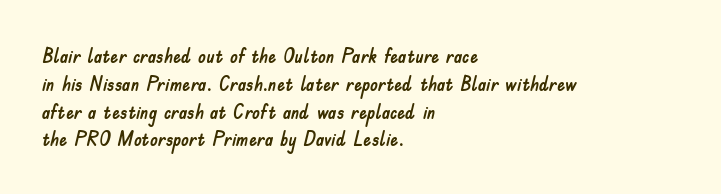
If you drew a ruler down the left edge, every line would touch it. Underlining? Definitely not there. Rows of type keep a routine distance in the vertical direction. Observe the ordinary spacing: letters are neighbours, not strangers.
